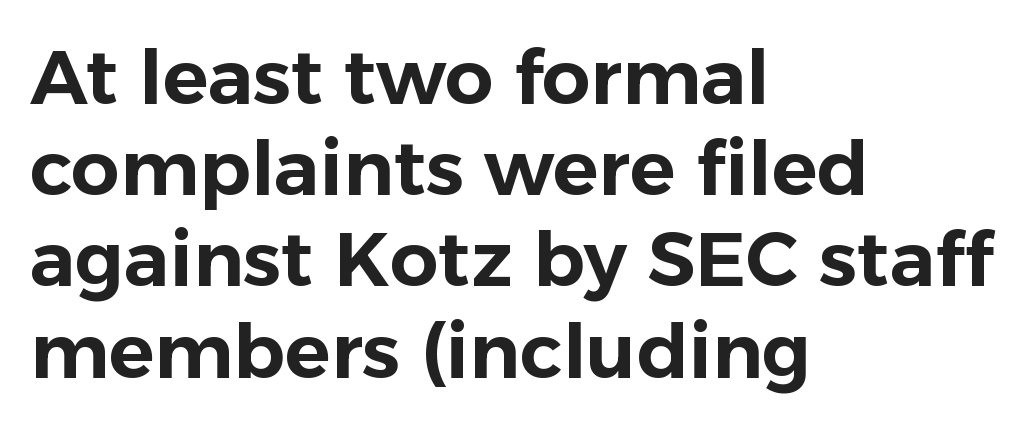
{"serif": "no", "italic": "no", "width": "normal", "stroke_contrast": "low", "x_height": "medium", "monospaced": "no", "underline": "no", "align": "left", "line_spacing_ratio": 1.2, "letter_spacing": "normal", "letter_spacing_em": 0.0, "glyph_px": 76}
